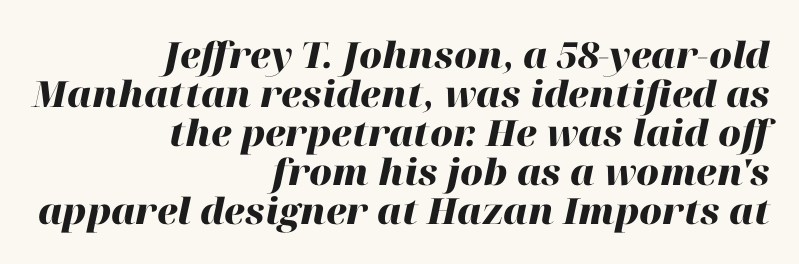
{"italic": "yes", "lean": "right", "slant_degrees": 12, "bold": "yes", "weight": "heavy", "width": "normal", "stroke_contrast": "high", "x_height": "medium", "monospaced": "no", "underline": "no", "align": "right", "line_spacing": "tight", "line_spacing_ratio": 1.08, "letter_spacing": "normal", "letter_spacing_em": 0.0, "glyph_px": 36}
